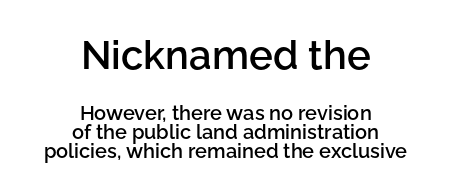
The lines are packed closely together with very little leading. The typesetter chose a symmetrical, centered arrangement here. Check where the strokes stop: nothing finishes them off — pure sans. The rendering uses a semibold face; strokes are thickened but not to full bold. The letters advance in unequal steps, a hallmark of proportional type.
